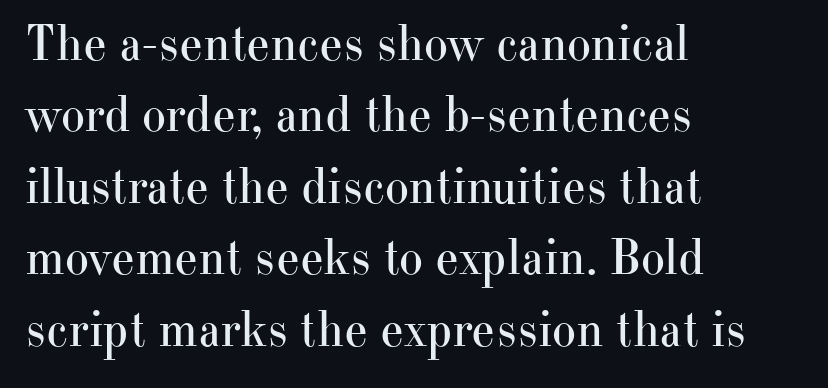
{"serif": "yes", "italic": "no", "bold": "no", "weight": "regular", "width": "normal", "stroke_contrast": "high", "x_height": "small", "monospaced": "no", "underline": "no", "align": "left", "line_spacing": "normal", "line_spacing_ratio": 1.4, "letter_spacing": "normal", "letter_spacing_em": 0.0, "glyph_px": 51}
